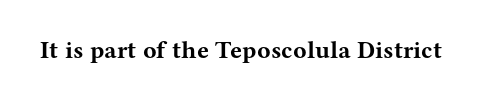
Underlining? Definitely not there. Strong, thick strokes mark this as bold type. This sample uses an upright cut, with every glyph sitting square on the baseline. A typesetter would call this zero additional tracking.
